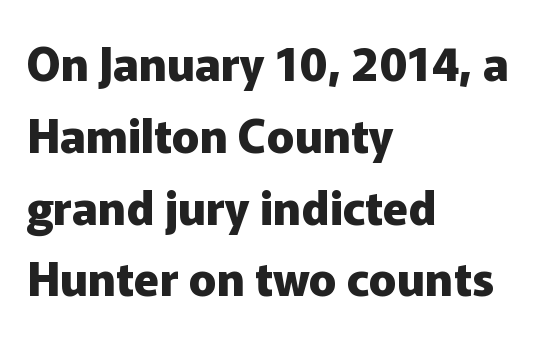
The image shows 46 px heavy sans-serif type, upright; set left-aligned, normal line spacing (1.56x), normal letter spacing, not underlined; low stroke contrast and a medium x-height.
